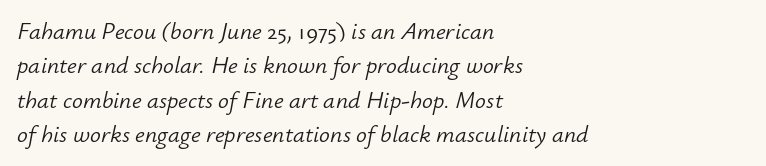
The image shows 24 px text type, italic (leaning right); set left-aligned, normal line spacing (1.43x), normal letter spacing, not underlined.
